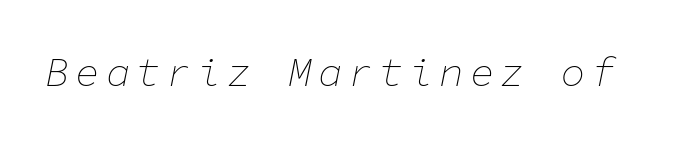
The axis of the letterforms is tilted away from vertical. Decoration check: the copy has no underline. You could count columns in this text — the font is strictly monospaced. No letter is thick-stroked: the sample isn't bold.
